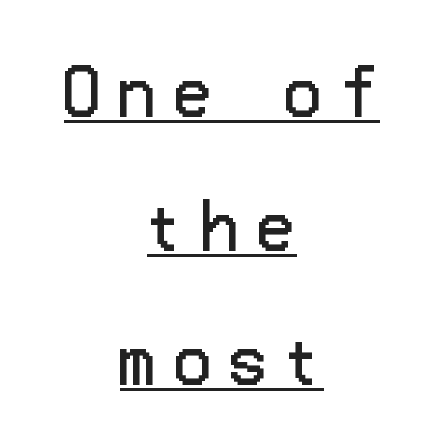
Q: Is the text bold? A: No.
Q: Is the text italic (slanted)? A: No, it is upright.
Q: Is the typeface a serif or a sans-serif typeface? A: Sans-serif.
Q: Is the text underlined? A: Yes.
Q: How is the paragraph aligned? A: Centered.
Q: Is the spacing between letters normal or unusually wide? A: Unusually wide.
Q: Is the spacing between lines tight, normal or loose? A: Loose.
Q: Width (condensed, normal, or wide)? A: Normal.
Q: Stroke contrast? A: Low.
Q: x-height? A: Medium.
